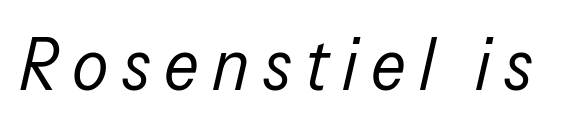
The image shows 72 px regular-weight, condensed type, italic (leaning right); set not underlined; low stroke contrast and a medium x-height.
